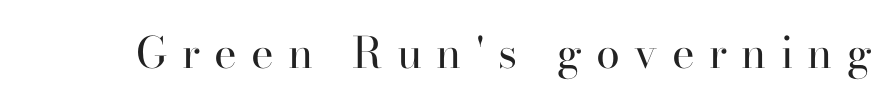
The image shows 43 px regular-weight serif type, upright; set unusually wide letter spacing (+0.33 em), not underlined; high stroke contrast and a small x-height.
